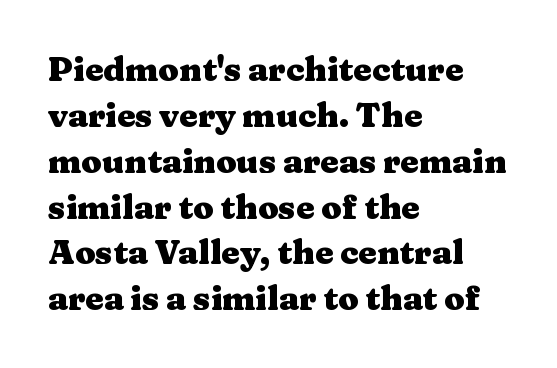
The rendering keeps characters at their native spacing. Summary of weight: heavy, a full bold. If you drew a line through each stem, it would be perfectly vertical. The lines in this sample share a left origin and differ only in where they stop. The letters advance in unequal steps, a hallmark of proportional type.
